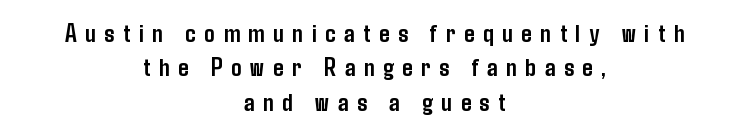
Letter spacing: wide. Beneath every word, the page is bare. Regarding leading, the lines here are spaced in the standard way. The typesetter chose a symmetrical, centered arrangement here. Nope, not italic — everything's standing straight.
